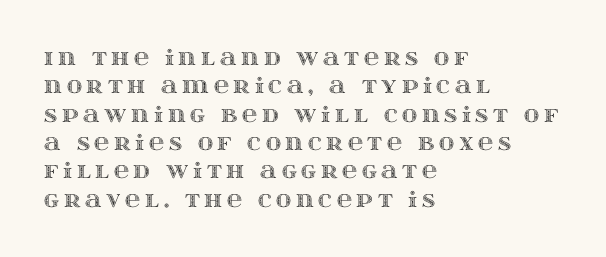
{"italic": "no", "underline": "no", "align": "left", "line_spacing": "normal", "line_spacing_ratio": 1.35, "letter_spacing": "wide", "letter_spacing_em": 0.22, "glyph_px": 21}
